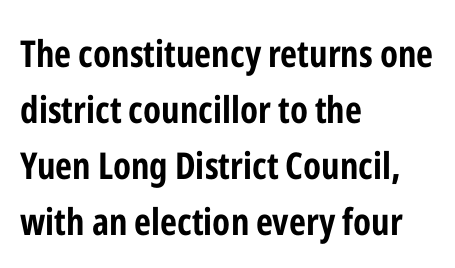
This is the regular roman posture of the typeface. Inter-character spacing is left at the font's built-in metrics. Character widths vary here, with narrow letters taking less room than wide ones. The passage is arranged the way most books set body copy — flush left.
